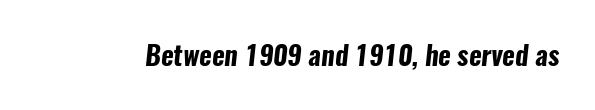
Q: Is the text bold? A: Yes.
Q: Is the text underlined? A: No.
Q: Is the spacing between letters normal or unusually wide? A: Normal.
